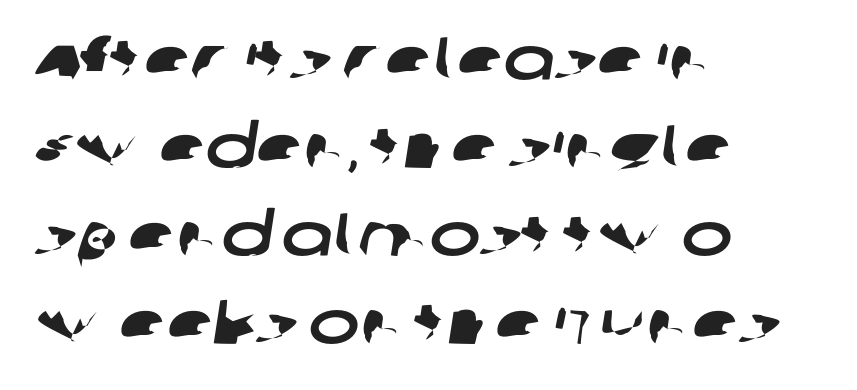
{"serif": "no", "width": "wide", "stroke_contrast": "low", "x_height": "large", "monospaced": "no", "underline": "no", "align": "left", "line_spacing": "normal", "line_spacing_ratio": 1.44, "letter_spacing": "normal", "letter_spacing_em": 0.0, "glyph_px": 61}
